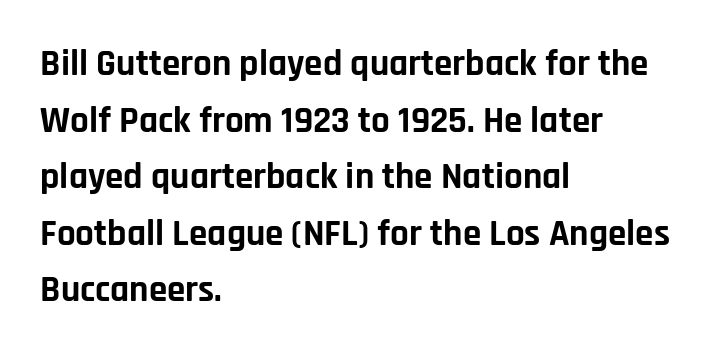
Q: Is the text bold? A: Yes.
Q: Is the text italic (slanted)? A: No, it is upright.
Q: Is the typeface a serif or a sans-serif typeface? A: Sans-serif.
Q: Is the text underlined? A: No.
Q: How is the paragraph aligned? A: Left-aligned.
Q: Is the spacing between letters normal or unusually wide? A: Normal.
Q: Is the spacing between lines tight, normal or loose? A: Normal.
Q: Width (condensed, normal, or wide)? A: Normal.
Q: Stroke contrast? A: Low.
Q: x-height? A: Large.
Q: Monospaced? A: No.
